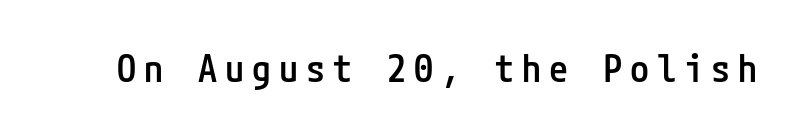
Q: Is the text bold? A: Semi-bold.
Q: Is the text italic (slanted)? A: No, it is upright.
Q: Is the typeface a serif or a sans-serif typeface? A: Sans-serif.
Q: Is the text underlined? A: No.
Q: Is the spacing between letters normal or unusually wide? A: Unusually wide.
Q: Width (condensed, normal, or wide)? A: Condensed.
Q: Stroke contrast? A: Low.
Q: x-height? A: Medium.
